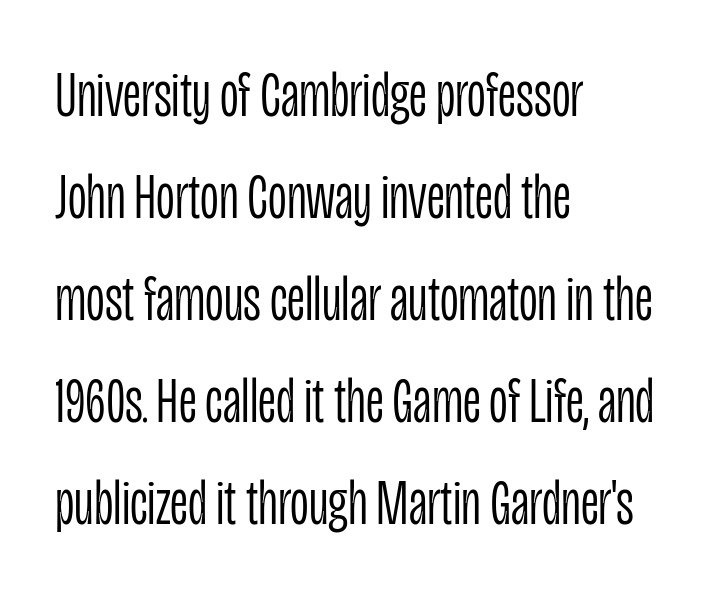
The letters advance in unequal steps, a hallmark of proportional type. Regular leading. Caption: standard tracking, unaltered. The typeface has the unassuming heft of standard copy or less.
